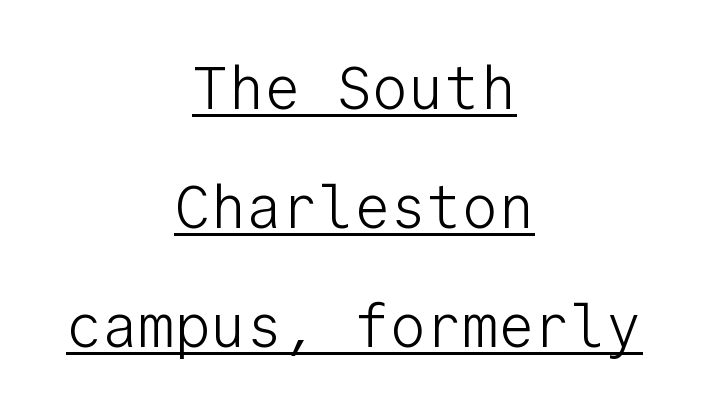
{"serif": "no", "italic": "no", "bold": "no", "weight": "light", "width": "normal", "stroke_contrast": "low", "x_height": "medium", "monospaced": "yes", "underline": "yes", "align": "center", "line_spacing": "loose", "line_spacing_ratio": 1.98, "letter_spacing": "normal", "letter_spacing_em": 0.0, "glyph_px": 60}
